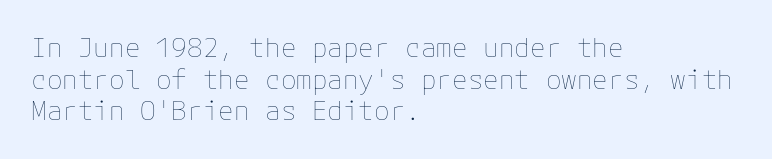
Nope, not italic — everything's standing straight. The font is comparable to plain body text, perhaps lighter. Inter-character spacing is left at the font's built-in metrics. The zone under the glyphs is completely vacant. These lines are set flush left with a ragged right edge.
